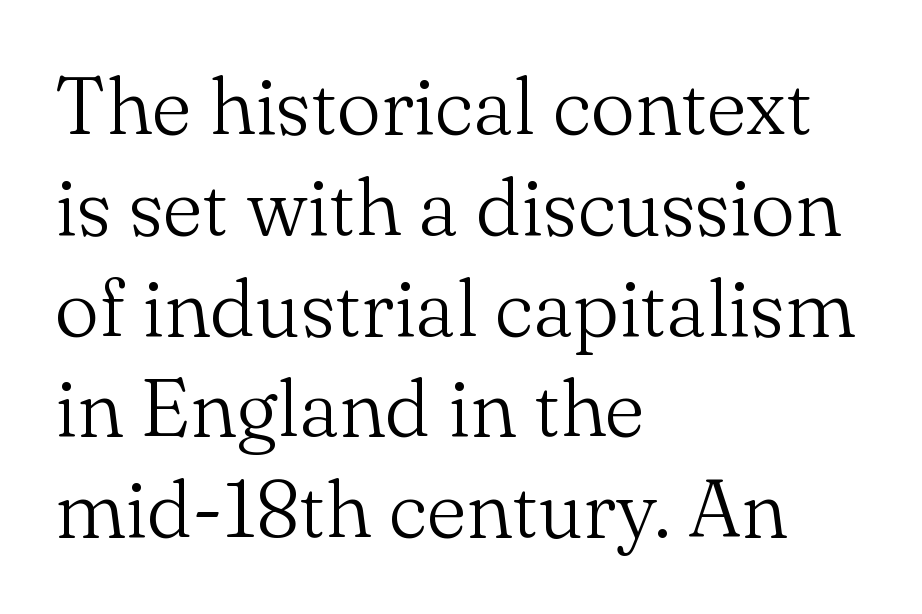
The rendering keeps characters at their native spacing. Visually the block forms a straight wall on the left and a jagged coastline on the right. Stem width sits at or under what a default text font uses. Does the type have serifs? Yes, each stem ends in a small foot. Anything drawn beneath the words? Only blank space. Posture: upright roman.
